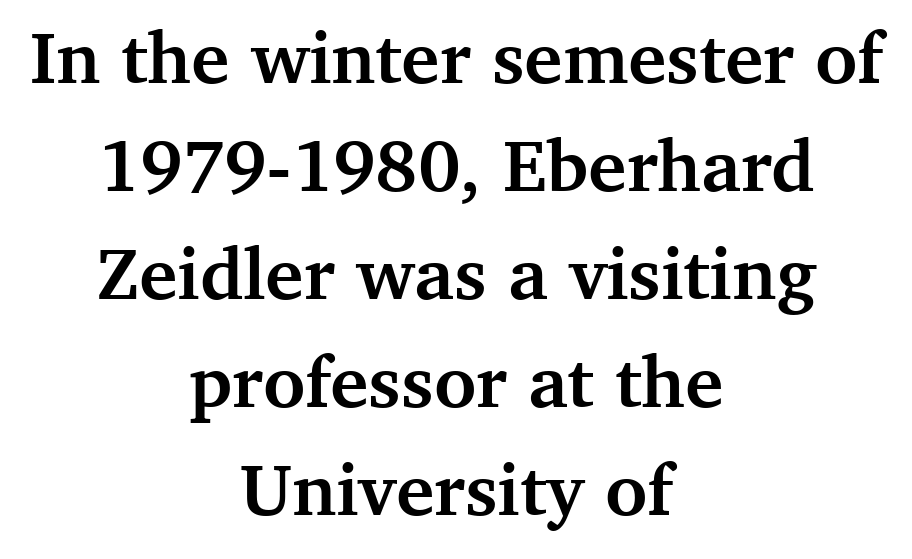
{"serif": "yes", "italic": "no", "bold": "yes", "weight": "semibold", "width": "normal", "stroke_contrast": "medium", "x_height": "medium", "monospaced": "no", "underline": "no", "align": "center", "line_spacing": "normal", "line_spacing_ratio": 1.48, "letter_spacing": "normal", "letter_spacing_em": 0.0, "glyph_px": 73}
